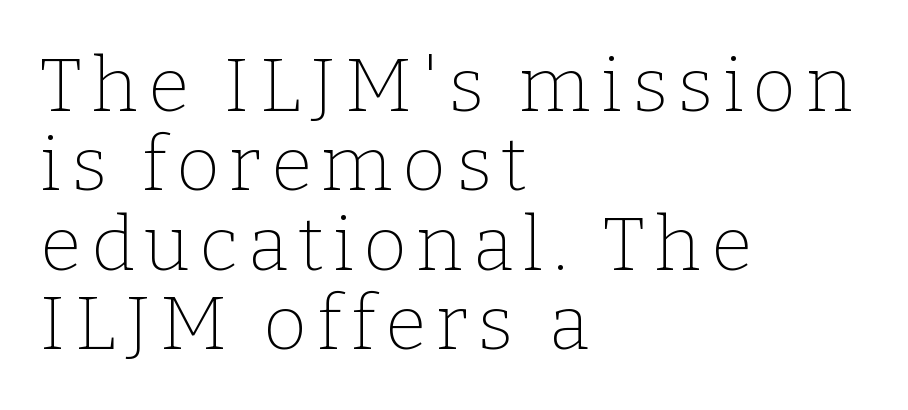
{"serif": "yes", "italic": "no", "bold": "no", "weight": "thin", "width": "normal", "stroke_contrast": "low", "x_height": "medium", "monospaced": "no", "underline": "no", "align": "left", "line_spacing": "tight", "line_spacing_ratio": 1.06, "glyph_px": 75}
